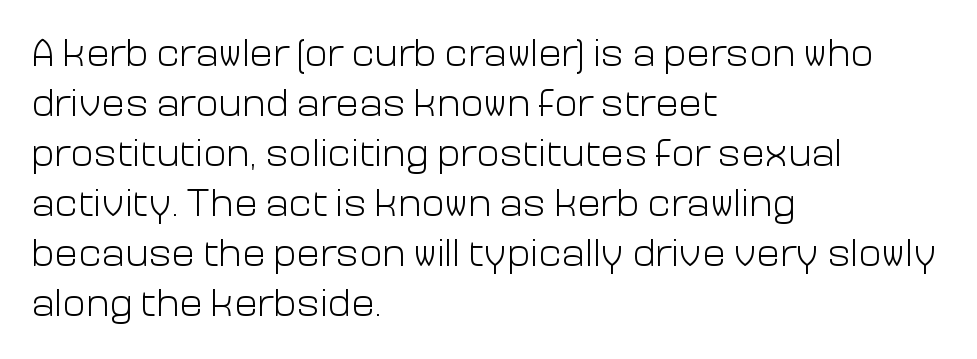
Q: Is the text bold? A: No.
Q: Is the text italic (slanted)? A: No, it is upright.
Q: Is the typeface a serif or a sans-serif typeface? A: Sans-serif.
Q: Is the text underlined? A: No.
Q: How is the paragraph aligned? A: Left-aligned.
Q: Is the spacing between letters normal or unusually wide? A: Normal.
Q: Is the spacing between lines tight, normal or loose? A: Normal.
Q: Width (condensed, normal, or wide)? A: Normal.
Q: Stroke contrast? A: Low.
Q: x-height? A: Medium.
Q: Monospaced? A: No.
